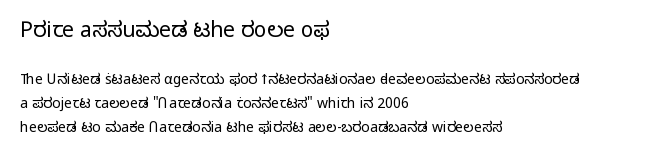
The image shows 21 px text type, upright; set left-aligned, normal line spacing (1.69x), normal letter spacing, not underlined; the first (top) block is 1.5x larger.
